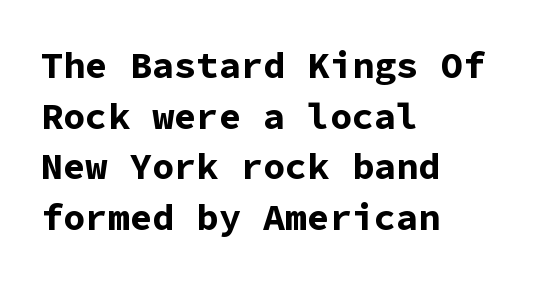
The image shows 37 px bold sans-serif type, upright, monospaced; set left-aligned, normal line spacing (1.37x), normal letter spacing, not underlined; low stroke contrast and a medium x-height.
